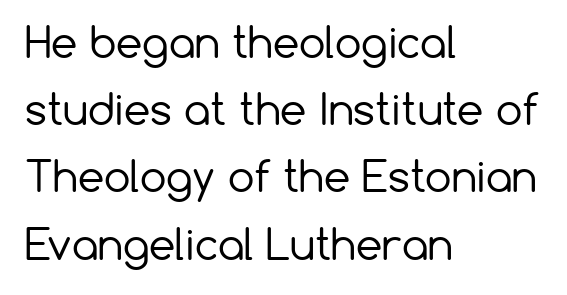
{"serif": "no", "italic": "no", "bold": "no", "weight": "regular", "width": "normal", "stroke_contrast": "low", "x_height": "medium", "monospaced": "no", "underline": "no", "align": "left", "line_spacing": "normal", "line_spacing_ratio": 1.6, "letter_spacing": "normal", "letter_spacing_em": 0.0, "glyph_px": 42}
